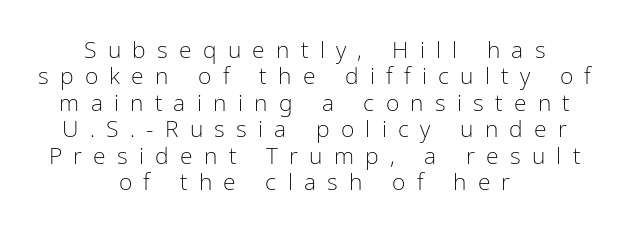
Q: Is the text bold? A: No.
Q: Is the text italic (slanted)? A: No, it is upright.
Q: Is the text underlined? A: No.
Q: How is the paragraph aligned? A: Centered.
Q: Is the spacing between letters normal or unusually wide? A: Unusually wide.
Q: Is the spacing between lines tight, normal or loose? A: Tight.
